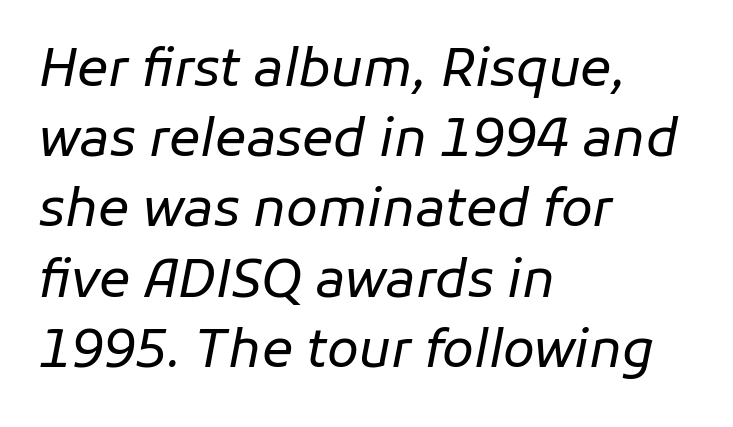
Q: Is the text bold? A: No.
Q: Is the text italic (slanted)? A: Yes, it leans right by about 11 degrees.
Q: Is the text underlined? A: No.
Q: How is the paragraph aligned? A: Left-aligned.
Q: Is the spacing between letters normal or unusually wide? A: Normal.
Q: Is the spacing between lines tight, normal or loose? A: Normal.
Q: Width (condensed, normal, or wide)? A: Normal.
Q: Stroke contrast? A: Low.
Q: x-height? A: Medium.
Q: Monospaced? A: No.
